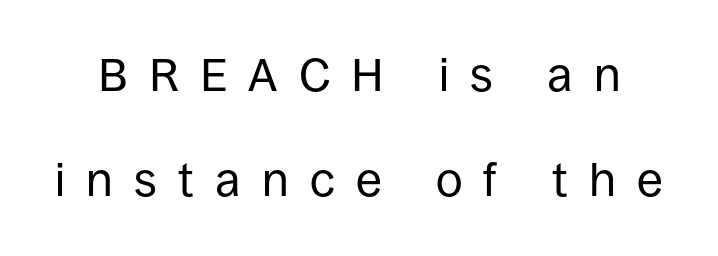
Students, observe: this is what heavily led, spacious text looks like. The horizontal fit of the characters is loose and conspicuously gappy. Think of a printed novel: that variable character pitch is what you see here. No letter is thick-stroked: the sample isn't bold. Glance below the letters and you will spot only blank space.
